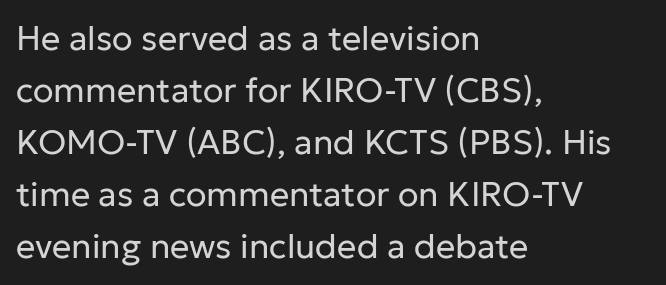
Check where the strokes stop: nothing finishes them off — pure sans. Typeset ragged right — the left edge is the straight one. The weight would be labelled regular, book, light, or lighter still. The passage shown is typed in a proportional face where columns would drift. Posture: upright roman.
